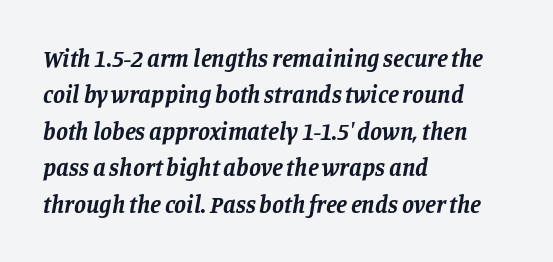
The image shows 24 px bold type, italic (leaning right); set left-aligned, normal line spacing (1.52x), normal letter spacing, not underlined.
